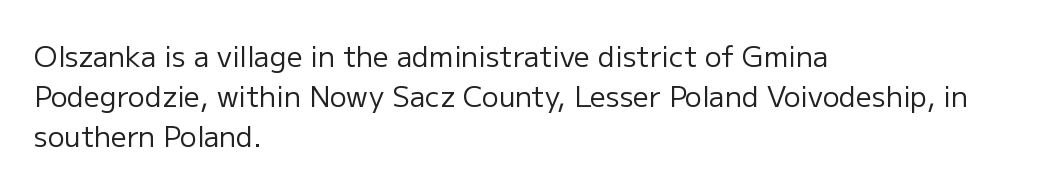
{"serif": "no", "italic": "no", "bold": "no", "weight": "regular", "width": "normal", "stroke_contrast": "low", "x_height": "medium", "monospaced": "no", "underline": "no", "align": "left", "line_spacing": "normal", "line_spacing_ratio": 1.42, "letter_spacing": "normal", "letter_spacing_em": 0.0, "glyph_px": 28}
